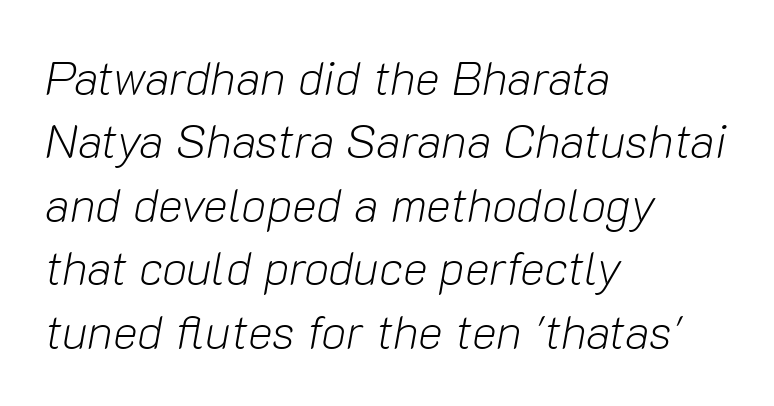
{"italic": "yes", "lean": "right", "slant_degrees": 10, "bold": "no", "weight": "light", "width": "normal", "stroke_contrast": "low", "x_height": "medium", "monospaced": "no", "underline": "no", "align": "left", "line_spacing": "normal", "line_spacing_ratio": 1.35, "letter_spacing": "normal", "letter_spacing_em": 0.0, "glyph_px": 47}
